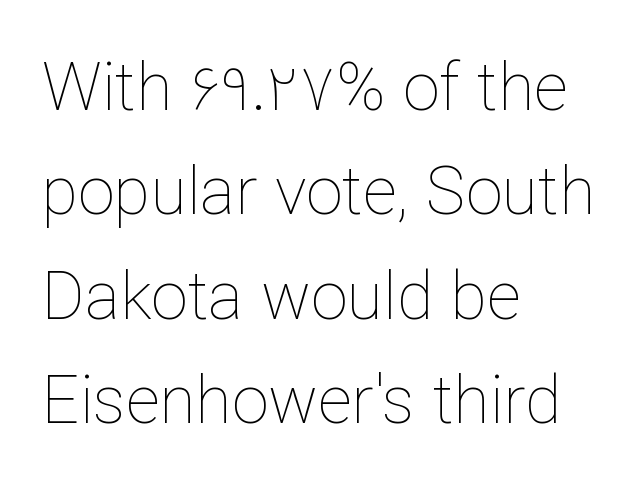
{"italic": "no", "bold": "no", "weight": "thin", "width": "normal", "stroke_contrast": "low", "x_height": "medium", "monospaced": "no", "underline": "no", "align": "left", "line_spacing": "normal", "line_spacing_ratio": 1.58, "letter_spacing": "normal", "letter_spacing_em": 0.0, "glyph_px": 66}
